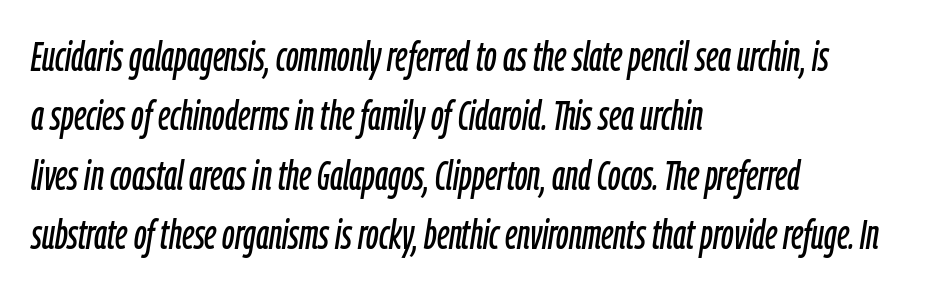
Q: Is the text italic (slanted)? A: Yes, it leans right by about 9 degrees.
Q: Is the text underlined? A: No.
Q: How is the paragraph aligned? A: Left-aligned.
Q: Is the spacing between letters normal or unusually wide? A: Normal.
Q: Is the spacing between lines tight, normal or loose? A: Normal.
Q: Width (condensed, normal, or wide)? A: Condensed.
Q: Stroke contrast? A: Low.
Q: x-height? A: Medium.
Q: Monospaced? A: No.
